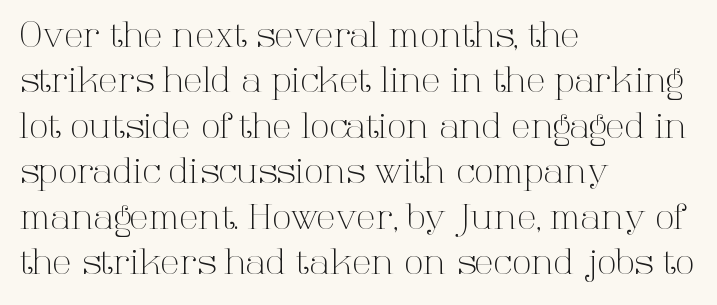
The image shows 35 px light serif type, upright; set left-aligned, normal line spacing (1.3x), normal letter spacing, not underlined; high stroke contrast and a medium x-height.
